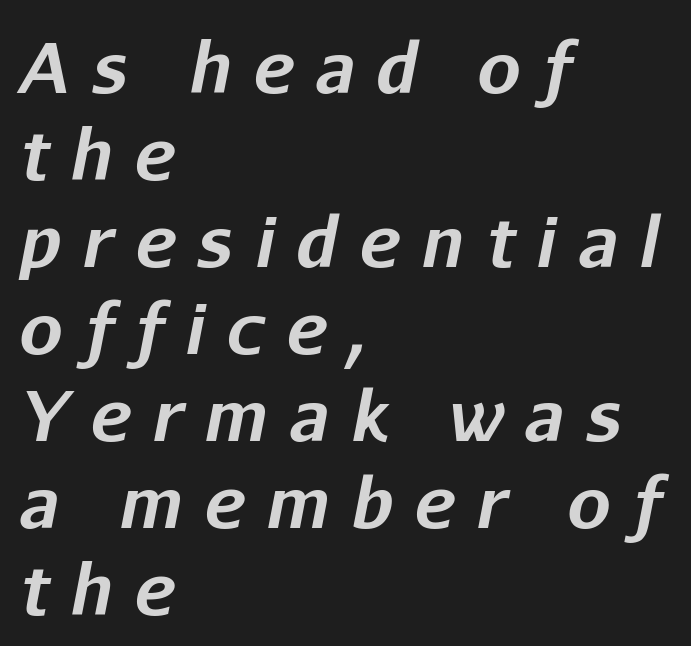
Q: Is the text bold? A: Yes.
Q: Is the text italic (slanted)? A: Yes, it leans right by about 11 degrees.
Q: Is the text underlined? A: No.
Q: How is the paragraph aligned? A: Left-aligned.
Q: Is the spacing between letters normal or unusually wide? A: Unusually wide.
Q: Is the spacing between lines tight, normal or loose? A: Normal.
Q: Width (condensed, normal, or wide)? A: Normal.
Q: Stroke contrast? A: Low.
Q: x-height? A: Medium.
Q: Monospaced? A: No.
